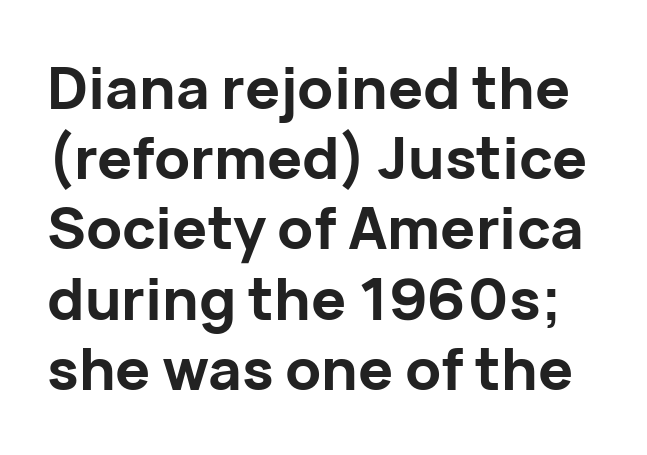
The image shows 58 px bold sans-serif type, upright; set line spacing 1.21x, normal letter spacing, not underlined; low stroke contrast and a medium x-height.
